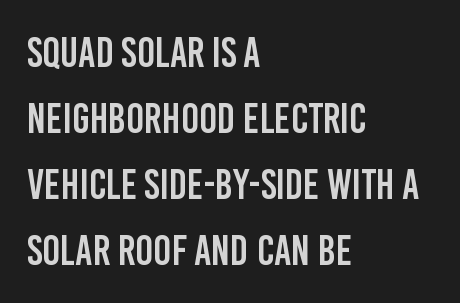
{"serif": "no", "italic": "no", "width": "condensed", "stroke_contrast": "low", "x_height": "large", "monospaced": "no", "underline": "no", "align": "left", "line_spacing": "normal", "line_spacing_ratio": 1.57, "letter_spacing": "normal", "letter_spacing_em": 0.0, "glyph_px": 42}
